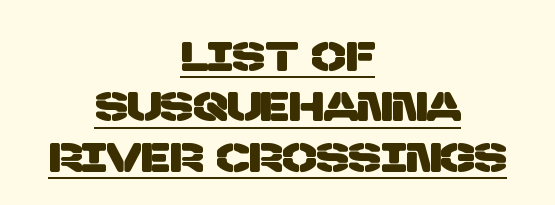
Q: Is the typeface a serif or a sans-serif typeface? A: Sans-serif.
Q: Is the text underlined? A: Yes.
Q: How is the paragraph aligned? A: Centered.
Q: Is the spacing between letters normal or unusually wide? A: Normal.
Q: Width (condensed, normal, or wide)? A: Normal.
Q: Stroke contrast? A: Low.
Q: x-height? A: Large.
Q: Monospaced? A: No.
